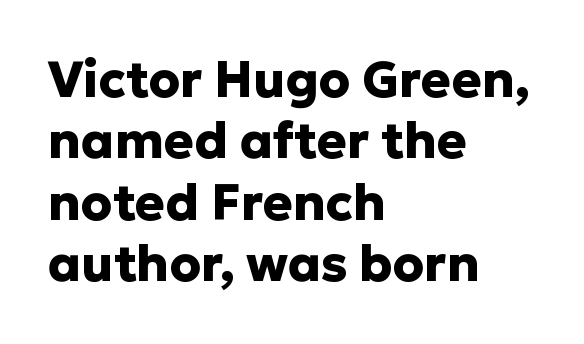
You can tell from the bare stems that sans-serif type was used. The passage is arranged the way most books set body copy — flush left. Proportional: the letters do not fall into vertical columns. A typesetter would mark this as roman, not italic. Here the glyphs are tracked normally, forming tight word shapes. This rendering features lettering with no underline.
